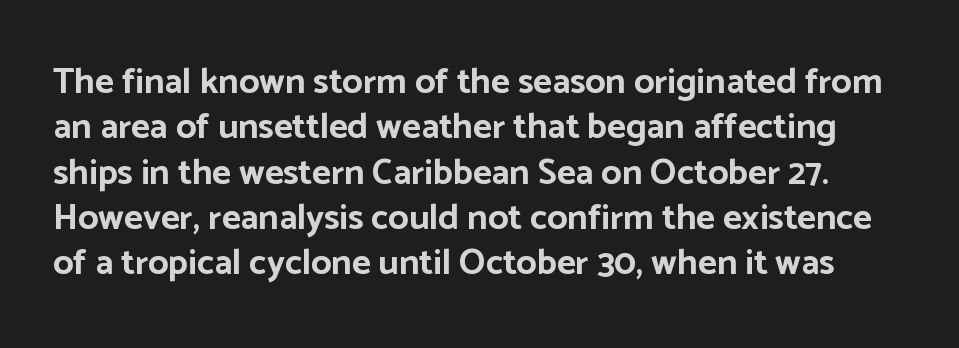
The image shows 36 px bold sans-serif type, upright; set normal line spacing (1.26x), normal letter spacing, not underlined; low stroke contrast and a medium x-height.
